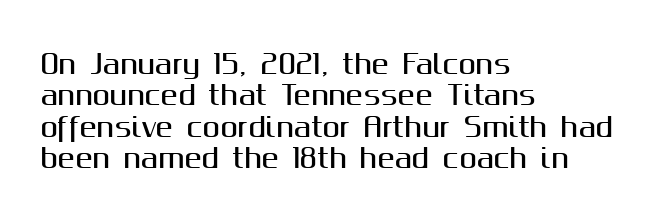
The image shows 26 px text type, upright; set left-aligned, line spacing 1.21x, normal letter spacing, not underlined.
